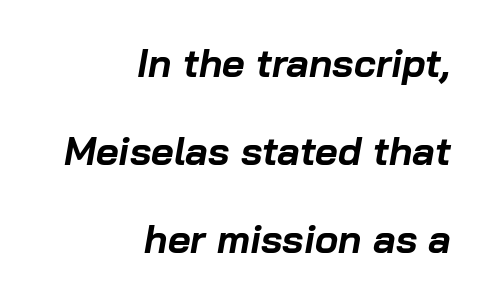
Spacing verdict: proportional, widths tailored to each character. Honestly, the rows look like they've been pulled way apart. Honestly, there is no underline to notice here at all. Characters are canted at an angle relative to the baseline's perpendicular. The line texture is even and compact thanks to regular tracking. Line ends are locked; line starts wander.
